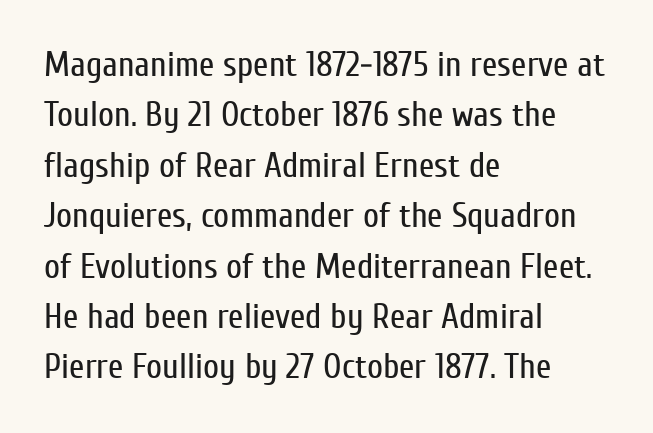
Q: Is the text bold? A: No.
Q: Is the text italic (slanted)? A: No, it is upright.
Q: Is the typeface a serif or a sans-serif typeface? A: Sans-serif.
Q: Is the text underlined? A: No.
Q: How is the paragraph aligned? A: Left-aligned.
Q: Is the spacing between letters normal or unusually wide? A: Normal.
Q: Is the spacing between lines tight, normal or loose? A: Normal.
Q: Width (condensed, normal, or wide)? A: Condensed.
Q: Stroke contrast? A: Low.
Q: x-height? A: Medium.
Q: Monospaced? A: No.
